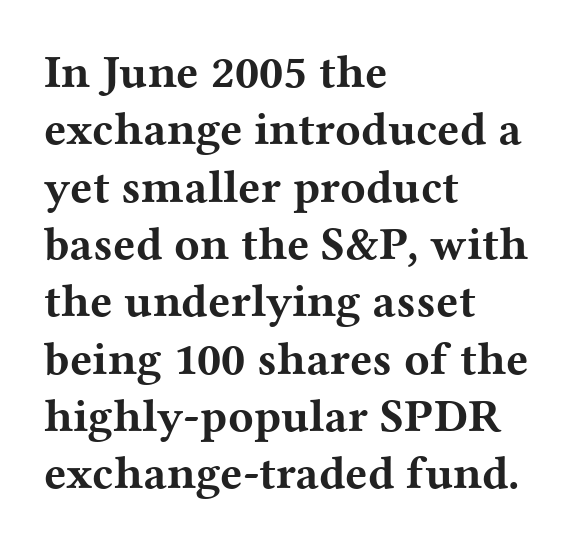
Q: Is the text bold? A: Yes.
Q: Is the text italic (slanted)? A: No, it is upright.
Q: Is the typeface a serif or a sans-serif typeface? A: Serif.
Q: Is the text underlined? A: No.
Q: How is the paragraph aligned? A: Left-aligned.
Q: Is the spacing between letters normal or unusually wide? A: Normal.
Q: Width (condensed, normal, or wide)? A: Wide.
Q: Stroke contrast? A: Medium.
Q: x-height? A: Medium.
Q: Monospaced? A: No.
